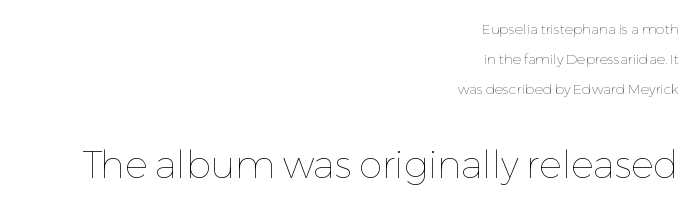
{"italic": "no", "bold": "no", "weight": "thin", "width": "normal", "stroke_contrast": "low", "x_height": "medium", "monospaced": "no", "underline": "no", "align": "right", "line_spacing": "loose", "line_spacing_ratio": 2.16, "letter_spacing": "normal", "letter_spacing_em": 0.0, "larger_block": "second", "size_ratio": 2.71, "glyph_px": 38}
